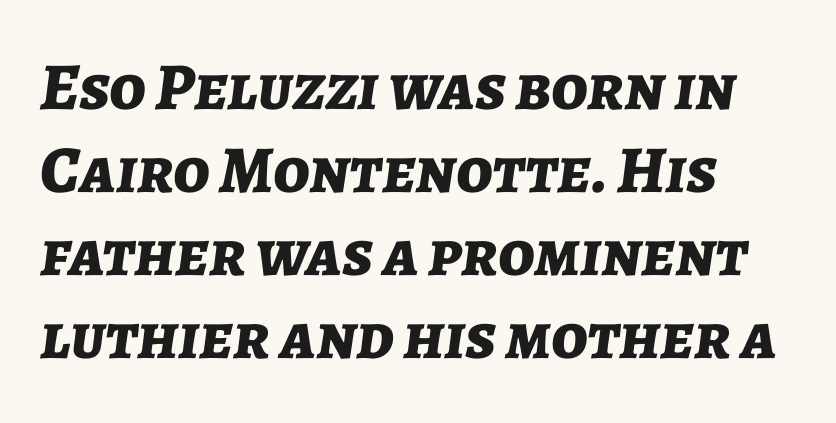
The image shows 67 px bold type, italic (leaning right); set left-aligned, line spacing 1.24x, normal letter spacing, not underlined; low stroke contrast and a medium x-height.
